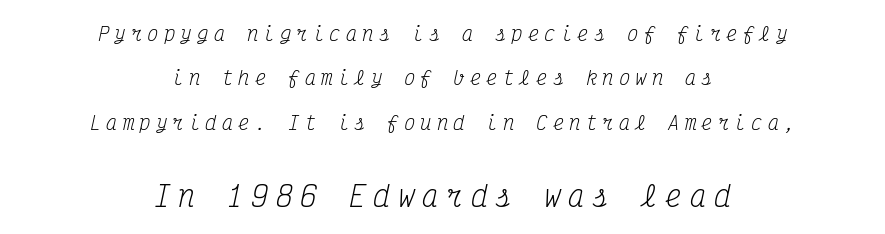
{"serif": "yes", "italic": "yes", "lean": "right", "slant_degrees": 12, "bold": "no", "weight": "regular", "width": "condensed", "stroke_contrast": "medium", "x_height": "medium", "monospaced": "yes", "underline": "no", "align": "center", "line_spacing": "loose", "line_spacing_ratio": 2.34, "letter_spacing": "wide", "letter_spacing_em": 0.27, "larger_block": "second", "size_ratio": 1.47, "glyph_px": 28}
